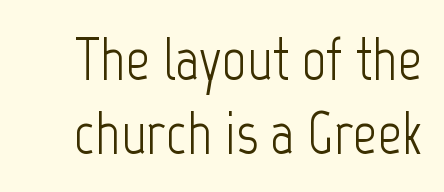
Q: Is the text bold? A: No.
Q: Is the text italic (slanted)? A: No, it is upright.
Q: Is the typeface a serif or a sans-serif typeface? A: Sans-serif.
Q: Is the text underlined? A: No.
Q: Is the spacing between letters normal or unusually wide? A: Normal.
Q: Width (condensed, normal, or wide)? A: Condensed.
Q: Stroke contrast? A: Low.
Q: x-height? A: Medium.
Q: Monospaced? A: No.
